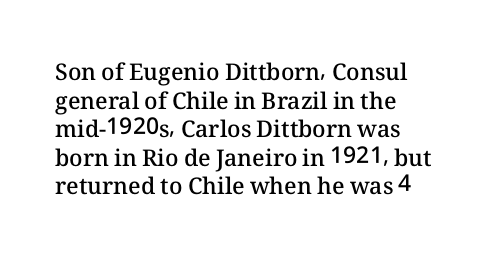
Q: Is the text bold? A: Semi-bold.
Q: Is the text italic (slanted)? A: No, it is upright.
Q: Is the text underlined? A: No.
Q: Is the spacing between letters normal or unusually wide? A: Normal.
